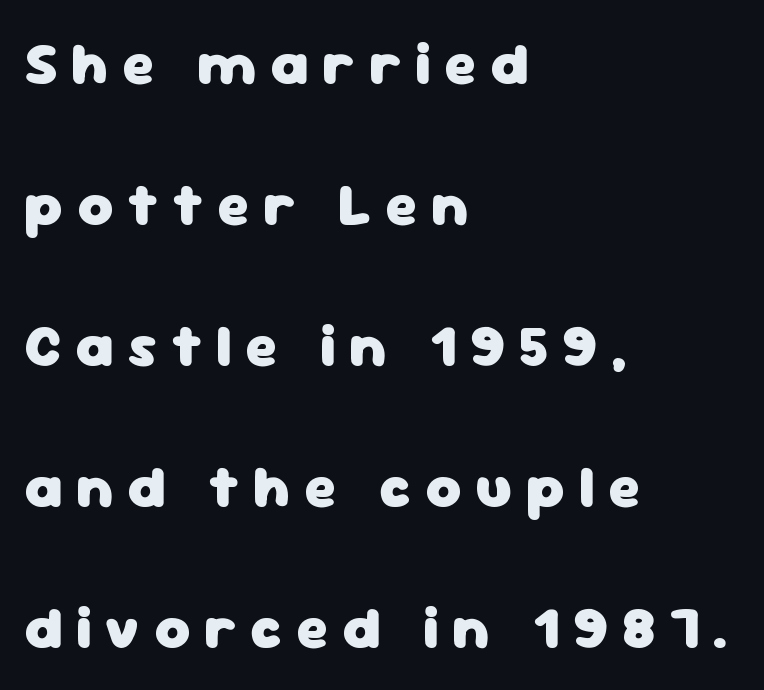
Q: Is the text bold? A: Yes.
Q: Is the text italic (slanted)? A: No, it is upright.
Q: Is the typeface a serif or a sans-serif typeface? A: Sans-serif.
Q: Is the text underlined? A: No.
Q: How is the paragraph aligned? A: Left-aligned.
Q: Is the spacing between letters normal or unusually wide? A: Unusually wide.
Q: Is the spacing between lines tight, normal or loose? A: Loose.
Q: Width (condensed, normal, or wide)? A: Normal.
Q: Stroke contrast? A: Low.
Q: x-height? A: Medium.
Q: Monospaced? A: No.
